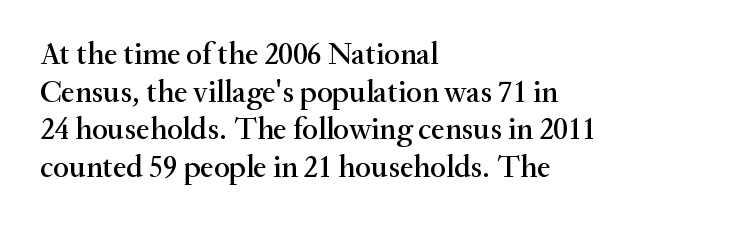
Observe the serifs anchoring each vertical stroke in this sample. Quick note: underline off. No extra tracking has been applied to these lines. Do the characters align in a grid? No, the font is proportional.
